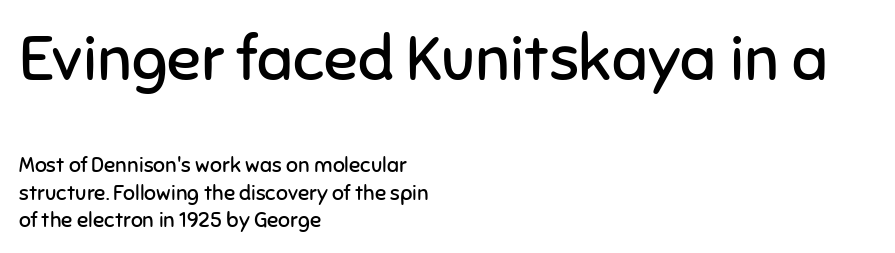
The image shows 63 px regular-weight sans-serif type, upright; set left-aligned, normal line spacing (1.3x), normal letter spacing, not underlined; the first (top) block is 3.0x larger; low stroke contrast and a medium x-height.
